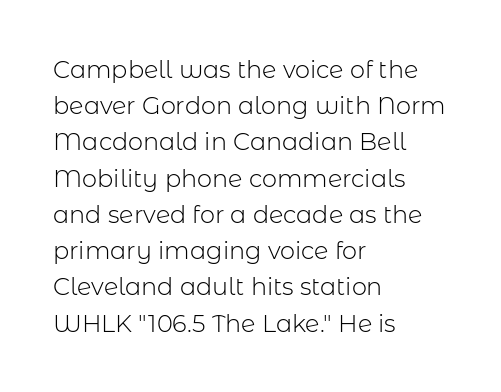
The image shows 24 px text type, upright; set left-aligned, normal line spacing (1.51x), normal letter spacing, not underlined.
